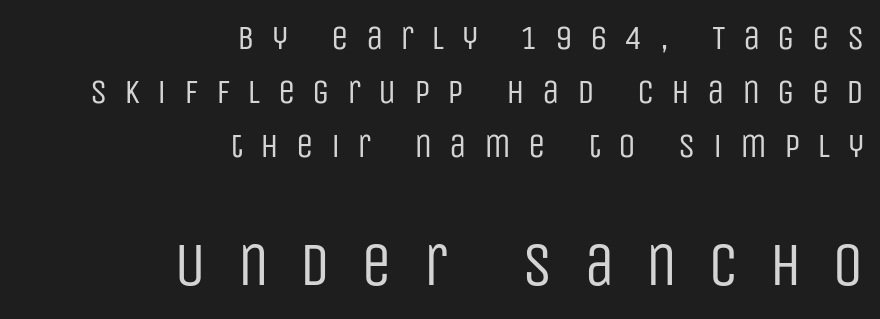
The image shows 62 px regular-weight, condensed sans-serif type, upright; set right-aligned, normal line spacing (1.55x), unusually wide letter spacing (+0.49 em), not underlined; the second (bottom) block is 1.77x larger; low stroke contrast and a large x-height.
